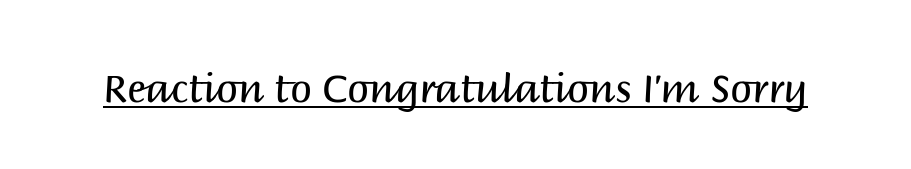
The image shows 39 px regular-weight sans-serif type; set normal letter spacing, underlined; medium stroke contrast and a large x-height.
